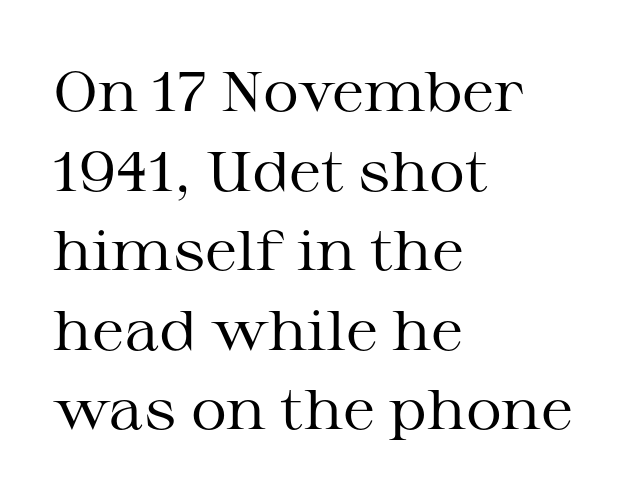
Q: Is the text bold? A: No.
Q: Is the text italic (slanted)? A: No, it is upright.
Q: Is the typeface a serif or a sans-serif typeface? A: Serif.
Q: Is the text underlined? A: No.
Q: How is the paragraph aligned? A: Left-aligned.
Q: Is the spacing between letters normal or unusually wide? A: Normal.
Q: Is the spacing between lines tight, normal or loose? A: Normal.
Q: Width (condensed, normal, or wide)? A: Wide.
Q: Stroke contrast? A: Medium.
Q: x-height? A: Medium.
Q: Monospaced? A: No.
